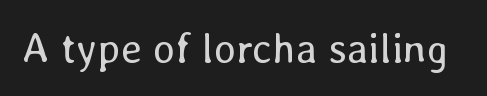
{"italic": "no", "bold": "no", "weight": "regular", "width": "normal", "stroke_contrast": "low", "x_height": "medium", "monospaced": "no", "underline": "no", "letter_spacing": "normal", "letter_spacing_em": 0.0, "glyph_px": 42}
